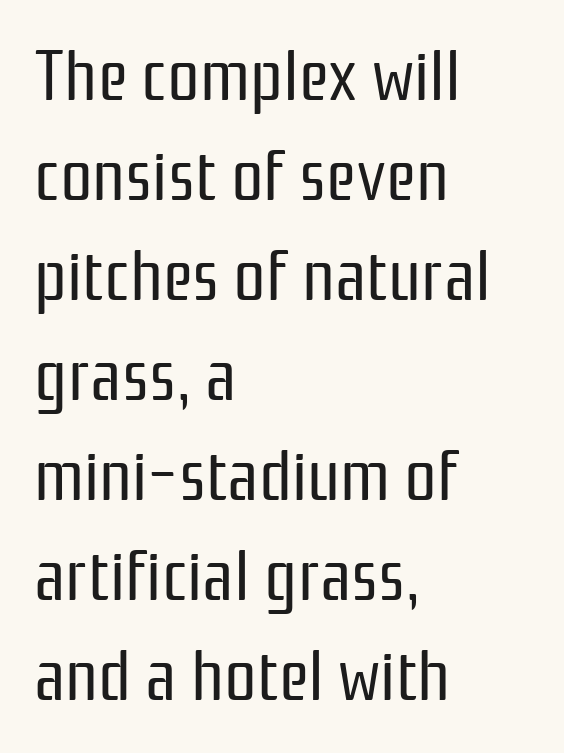
Q: Is the text bold? A: No.
Q: Is the text italic (slanted)? A: No, it is upright.
Q: Is the typeface a serif or a sans-serif typeface? A: Sans-serif.
Q: Is the text underlined? A: No.
Q: How is the paragraph aligned? A: Left-aligned.
Q: Is the spacing between letters normal or unusually wide? A: Normal.
Q: Is the spacing between lines tight, normal or loose? A: Normal.
Q: Width (condensed, normal, or wide)? A: Condensed.
Q: Stroke contrast? A: Low.
Q: x-height? A: Medium.
Q: Monospaced? A: No.
